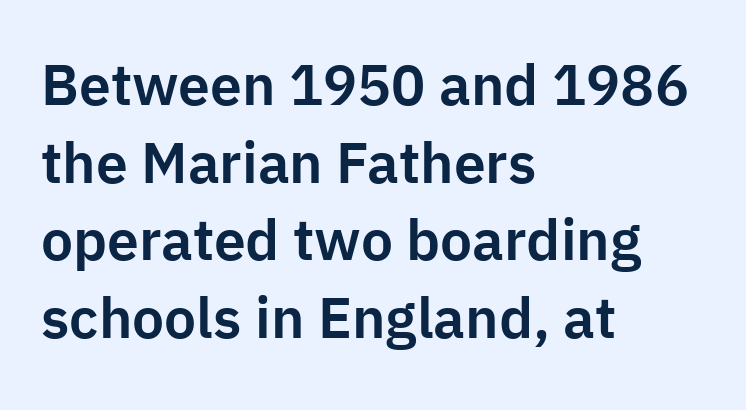
{"serif": "no", "italic": "no", "width": "normal", "stroke_contrast": "low", "x_height": "medium", "monospaced": "no", "underline": "no", "align": "left", "line_spacing": "normal", "line_spacing_ratio": 1.36, "letter_spacing": "normal", "letter_spacing_em": 0.0, "glyph_px": 57}
